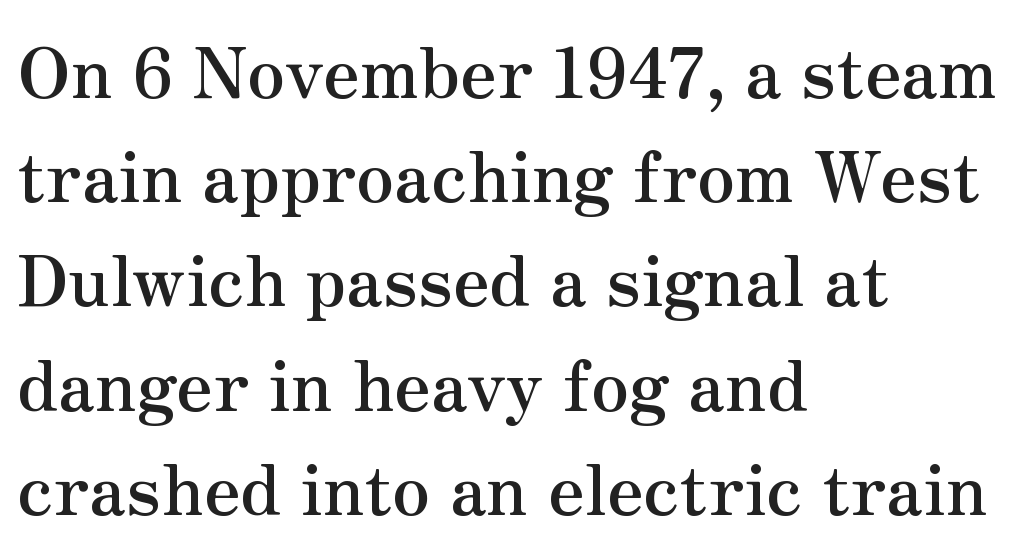
Q: Is the text bold? A: Yes.
Q: Is the text italic (slanted)? A: No, it is upright.
Q: Is the typeface a serif or a sans-serif typeface? A: Serif.
Q: Is the text underlined? A: No.
Q: How is the paragraph aligned? A: Left-aligned.
Q: Is the spacing between letters normal or unusually wide? A: Normal.
Q: Is the spacing between lines tight, normal or loose? A: Normal.
Q: Width (condensed, normal, or wide)? A: Normal.
Q: Stroke contrast? A: Medium.
Q: x-height? A: Small.
Q: Monospaced? A: No.
